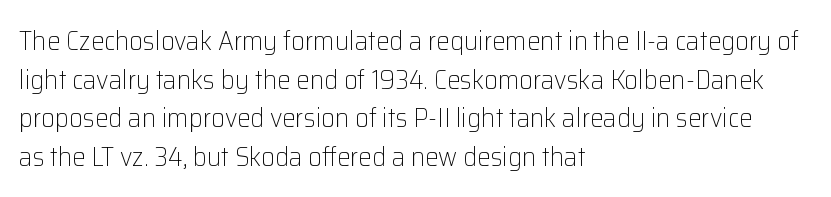
Q: Is the text bold? A: No.
Q: Is the text italic (slanted)? A: No, it is upright.
Q: Is the text underlined? A: No.
Q: How is the paragraph aligned? A: Left-aligned.
Q: Is the spacing between letters normal or unusually wide? A: Normal.
Q: Is the spacing between lines tight, normal or loose? A: Normal.
